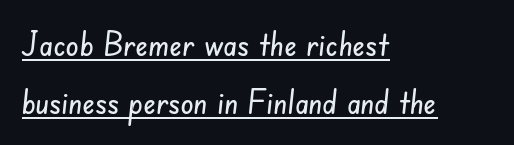
Leftover space on each line is placed entirely after the last word. Decoration check: the copy is underlined. Look at the bottom of the vertical strokes: they stop flat, with no serifs. Proportional: the letters do not fall into vertical columns.
